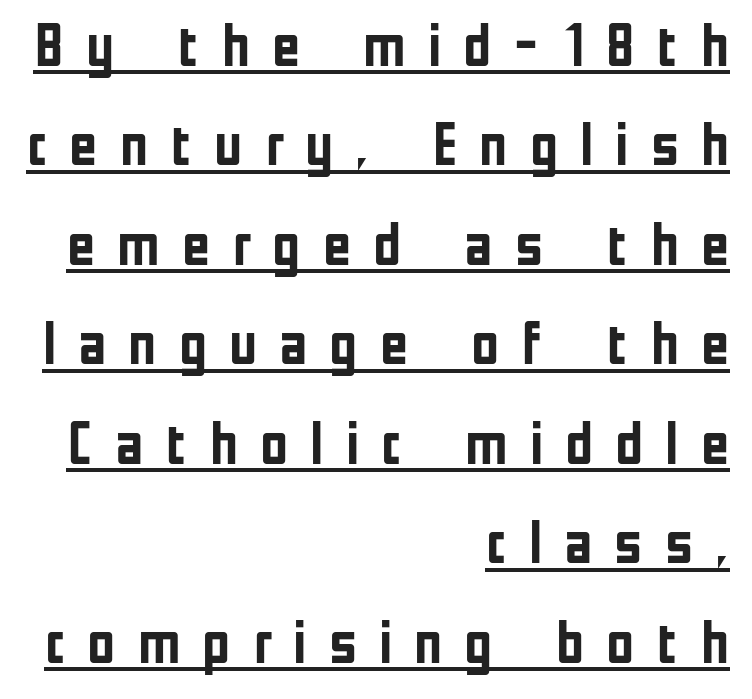
{"serif": "no", "italic": "no", "bold": "yes", "weight": "semibold", "width": "condensed", "stroke_contrast": "low", "x_height": "medium", "monospaced": "no", "underline": "yes", "align": "right", "line_spacing": "normal", "line_spacing_ratio": 1.63, "letter_spacing": "wide", "letter_spacing_em": 0.36, "glyph_px": 61}
